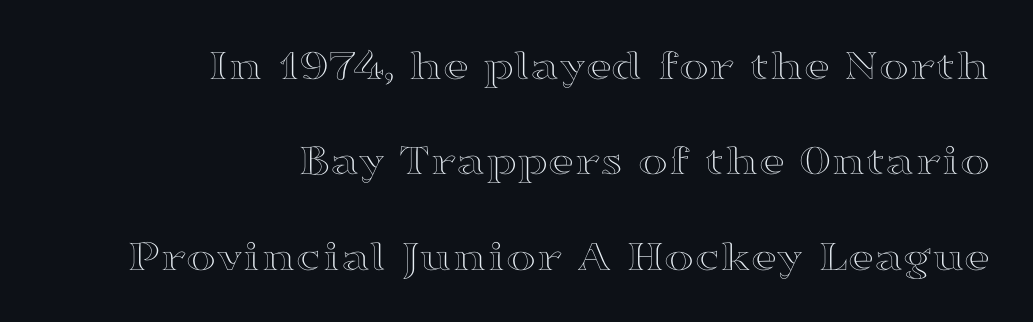
{"italic": "no", "width": "wide", "x_height": "medium", "monospaced": "no", "underline": "no", "align": "right", "line_spacing": "loose", "line_spacing_ratio": 2.12, "letter_spacing": "normal", "letter_spacing_em": 0.0, "glyph_px": 45}
